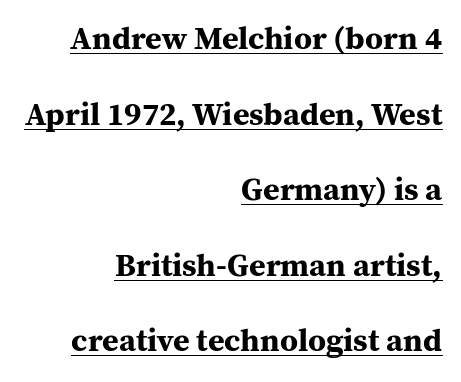
{"serif": "yes", "italic": "no", "bold": "yes", "weight": "bold", "width": "normal", "stroke_contrast": "medium", "x_height": "medium", "monospaced": "no", "underline": "yes", "align": "right", "line_spacing": "loose", "line_spacing_ratio": 2.36, "letter_spacing": "normal", "letter_spacing_em": 0.0, "glyph_px": 32}
